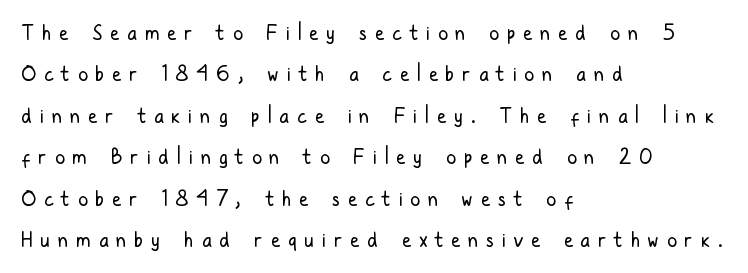
{"italic": "no", "bold": "no", "underline": "no", "align": "left", "line_spacing": "loose", "line_spacing_ratio": 2.07, "letter_spacing": "wide", "letter_spacing_em": 0.4, "glyph_px": 20}
